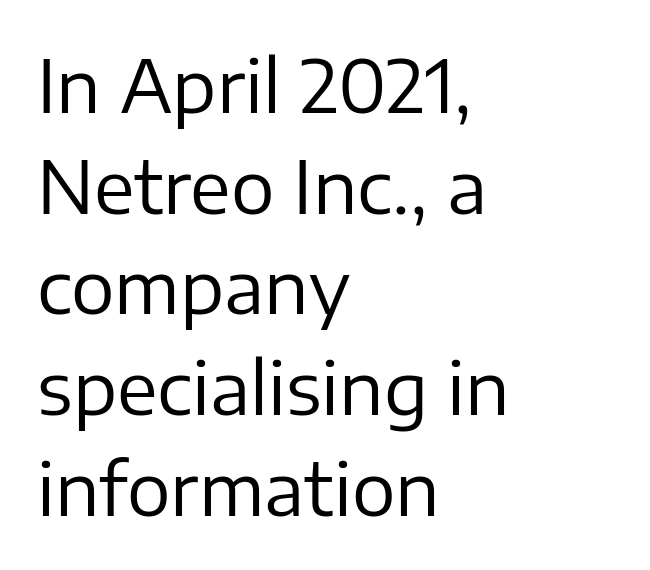
{"serif": "no", "italic": "no", "bold": "no", "weight": "regular", "width": "normal", "stroke_contrast": "low", "x_height": "medium", "monospaced": "no", "underline": "no", "align": "left", "line_spacing": "normal", "line_spacing_ratio": 1.38, "letter_spacing": "normal", "letter_spacing_em": 0.0, "glyph_px": 73}
